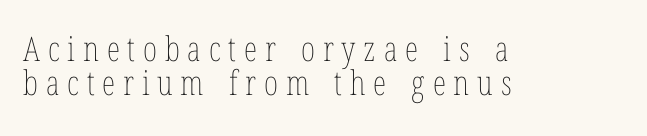
The image shows 34 px thin, condensed type, upright; set left-aligned, tight line spacing (1.0x), unusually wide letter spacing (+0.23 em), not underlined; low stroke contrast and a medium x-height.
